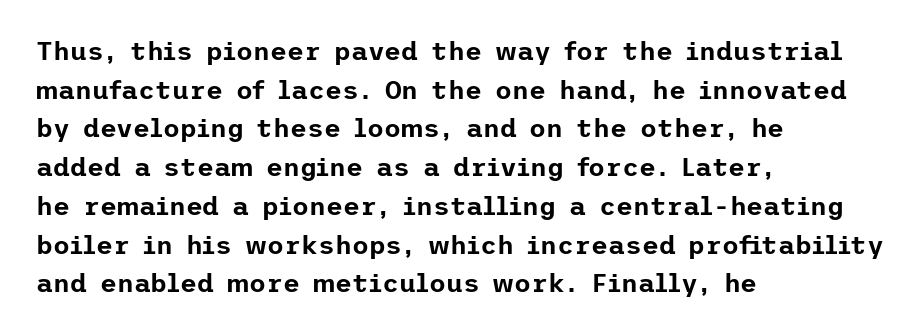
The image shows 26 px text type, upright; set left-aligned, normal line spacing (1.49x), normal letter spacing, not underlined.
